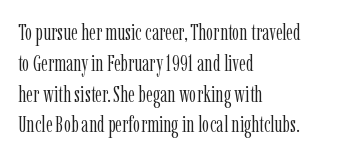
Q: Is the text bold? A: No.
Q: Is the text italic (slanted)? A: No, it is upright.
Q: Is the text underlined? A: No.
Q: How is the paragraph aligned? A: Left-aligned.
Q: Is the spacing between letters normal or unusually wide? A: Normal.
Q: Is the spacing between lines tight, normal or loose? A: Normal.
